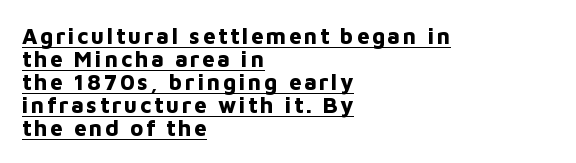
The image shows 22 px bold type, upright; set left-aligned, tight line spacing (1.04x), underlined.
